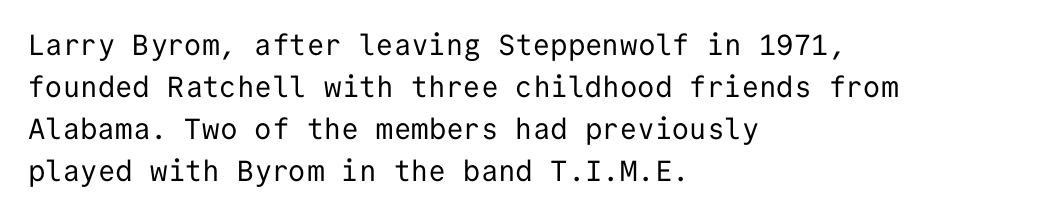
{"serif": "no", "italic": "no", "bold": "no", "weight": "regular", "width": "normal", "stroke_contrast": "low", "x_height": "medium", "monospaced": "yes", "underline": "no", "align": "left", "line_spacing": "normal", "line_spacing_ratio": 1.45, "letter_spacing": "normal", "letter_spacing_em": 0.0, "glyph_px": 29}
